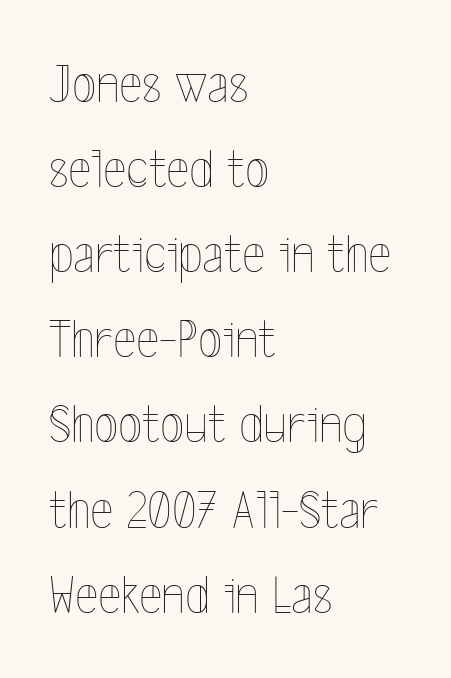
{"italic": "no", "bold": "no", "weight": "thin", "width": "condensed", "x_height": "medium", "monospaced": "no", "underline": "no", "align": "left", "line_spacing": "normal", "line_spacing_ratio": 1.52, "letter_spacing": "normal", "letter_spacing_em": 0.0, "glyph_px": 56}
